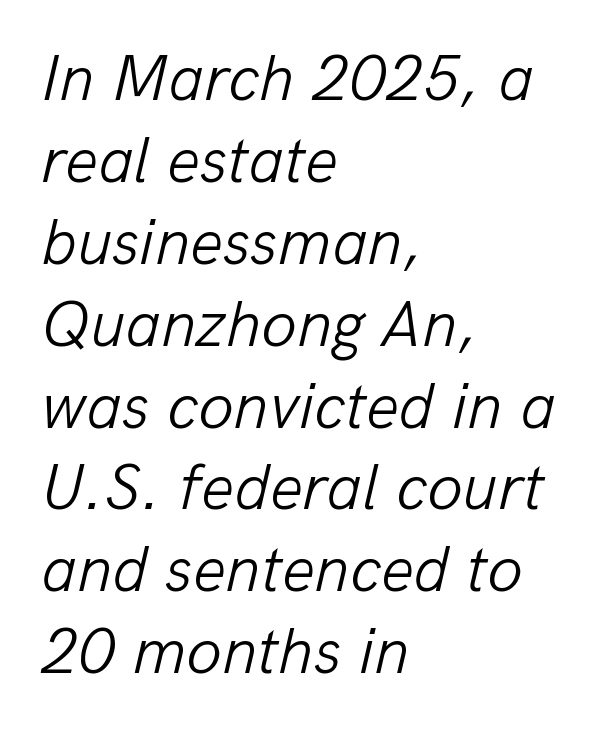
Is the type slanted? Yes — the strokes lean at a clear angle. Is the letter spacing exaggerated? No — it looks like the ordinary default. Clear beneath every line of the passage. Weight: not bold — regular or lighter. A student would call this left alignment; a typographer would say flush left, rag right.
